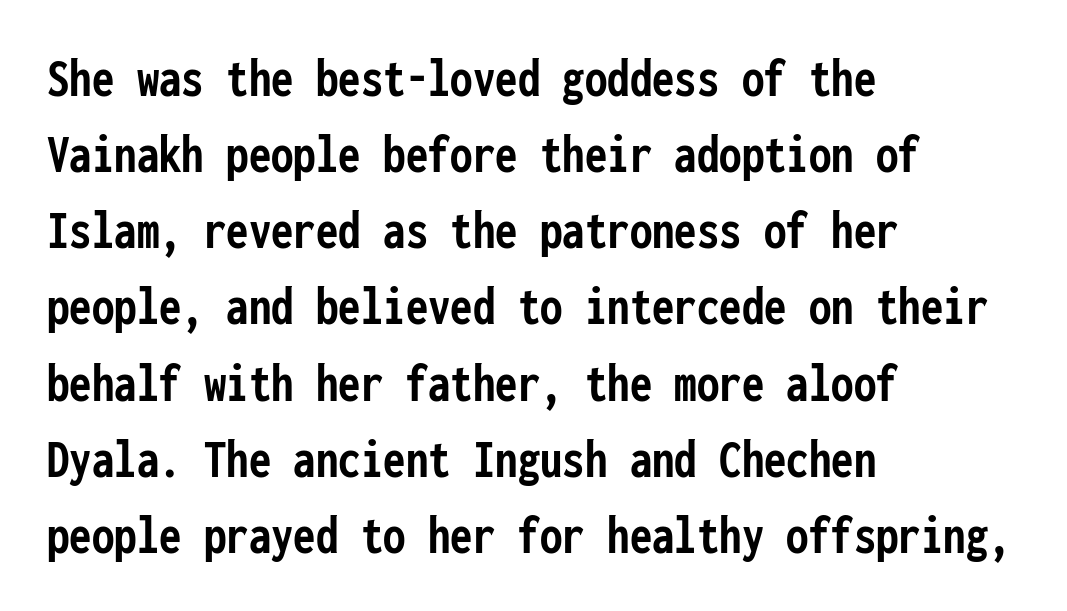
Q: Is the text bold? A: Yes.
Q: Is the text italic (slanted)? A: No, it is upright.
Q: Is the typeface a serif or a sans-serif typeface? A: Sans-serif.
Q: Is the text underlined? A: No.
Q: How is the paragraph aligned? A: Left-aligned.
Q: Is the spacing between letters normal or unusually wide? A: Normal.
Q: Is the spacing between lines tight, normal or loose? A: Normal.
Q: Width (condensed, normal, or wide)? A: Condensed.
Q: Stroke contrast? A: Low.
Q: x-height? A: Medium.
Q: Monospaced? A: Yes.
